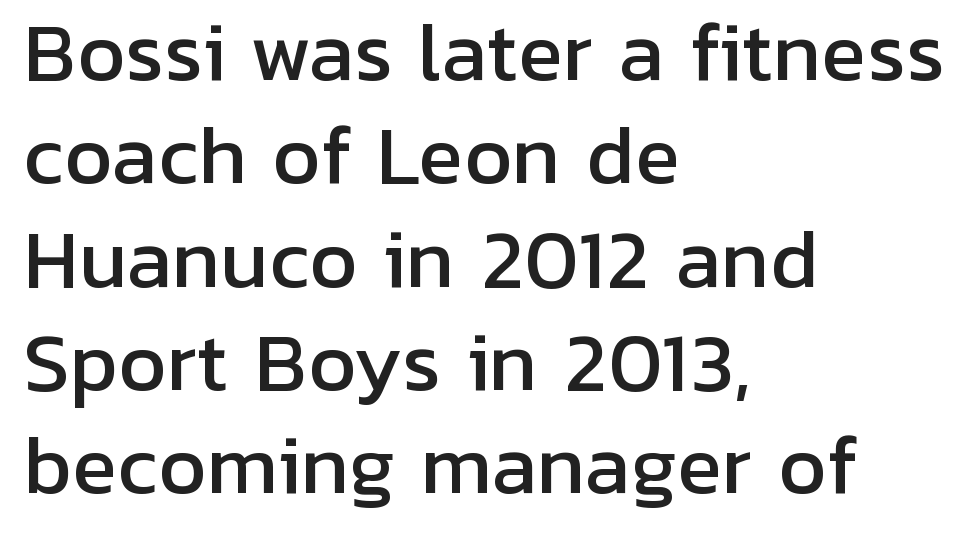
Lines of text with bare space underneath. These lines are rendered in a variable-pitch font. Look at the bottom of the vertical strokes: they stop flat, with no serifs. The font's upright variant was chosen for this text. You could call the tracking neutral — neither tight nor loose.
